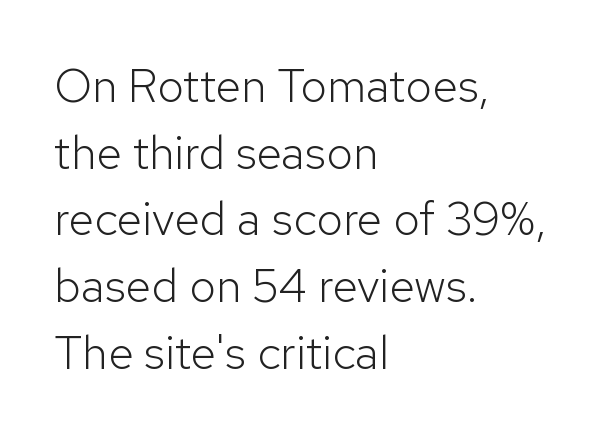
{"serif": "no", "italic": "no", "bold": "no", "weight": "light", "width": "normal", "stroke_contrast": "low", "x_height": "medium", "monospaced": "no", "underline": "no", "align": "left", "line_spacing": "normal", "line_spacing_ratio": 1.42, "letter_spacing": "normal", "letter_spacing_em": 0.0, "glyph_px": 47}
